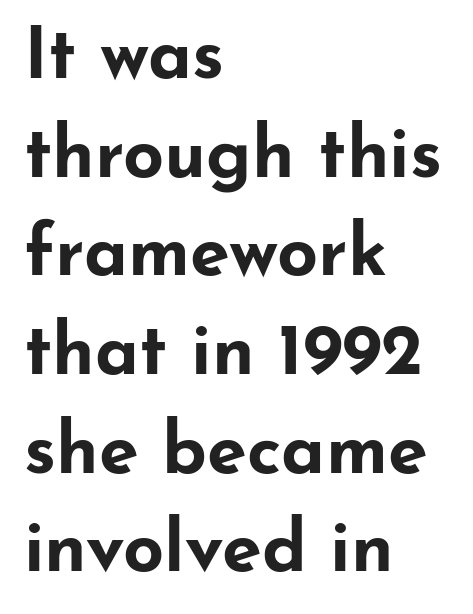
Q: Is the text bold? A: Yes.
Q: Is the text italic (slanted)? A: No, it is upright.
Q: Is the typeface a serif or a sans-serif typeface? A: Sans-serif.
Q: Is the text underlined? A: No.
Q: How is the paragraph aligned? A: Left-aligned.
Q: Is the spacing between letters normal or unusually wide? A: Normal.
Q: Is the spacing between lines tight, normal or loose? A: Normal.
Q: Width (condensed, normal, or wide)? A: Wide.
Q: Stroke contrast? A: Low.
Q: x-height? A: Small.
Q: Monospaced? A: No.
